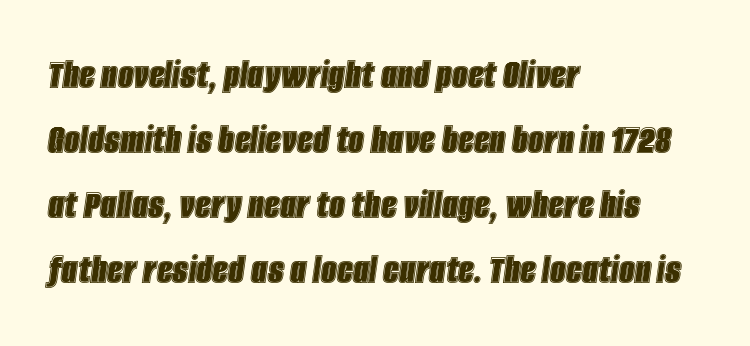
The image shows 44 px condensed type, italic (leaning right); set left-aligned, normal line spacing (1.48x), normal letter spacing, not underlined; a large x-height.
